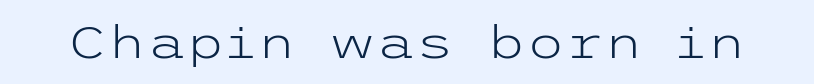
{"serif": "no", "italic": "no", "bold": "no", "weight": "light", "width": "wide", "stroke_contrast": "low", "x_height": "medium", "underline": "no", "letter_spacing": "normal", "letter_spacing_em": 0.0, "glyph_px": 45}
